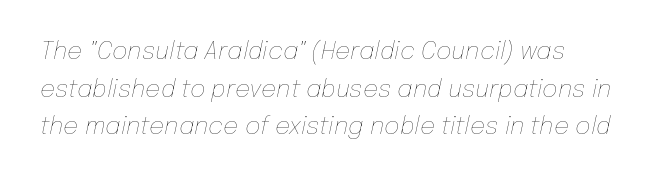
The image shows 24 px text type, italic (leaning right); set normal line spacing (1.57x), normal letter spacing, not underlined.
